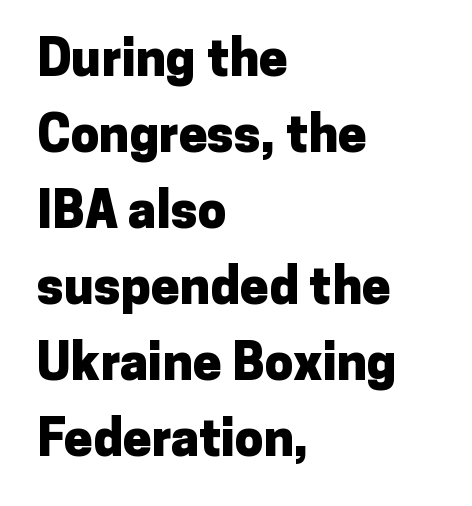
The image shows 51 px heavy sans-serif type, upright; set left-aligned, normal line spacing (1.49x), normal letter spacing, not underlined; low stroke contrast and a medium x-height.
